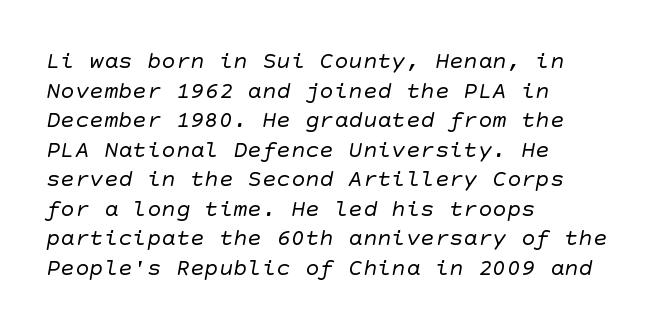
The image shows 24 px text type; set left-aligned, line spacing 1.23x, normal letter spacing, not underlined.
